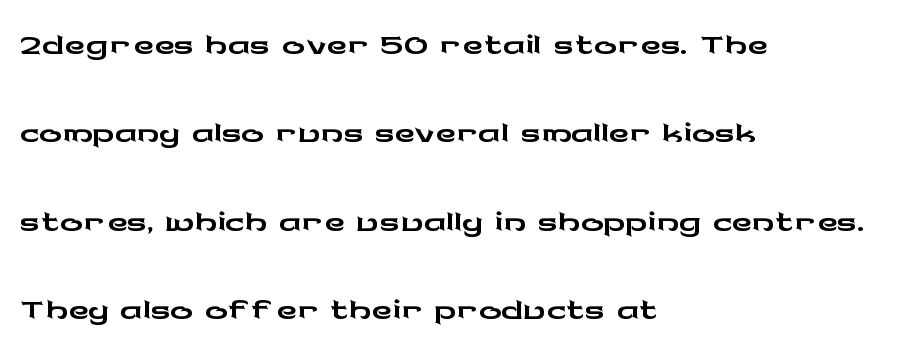
Q: Is the text italic (slanted)? A: No, it is upright.
Q: Is the typeface a serif or a sans-serif typeface? A: Sans-serif.
Q: Is the text underlined? A: No.
Q: How is the paragraph aligned? A: Left-aligned.
Q: Is the spacing between letters normal or unusually wide? A: Normal.
Q: Is the spacing between lines tight, normal or loose? A: Normal.
Q: Width (condensed, normal, or wide)? A: Wide.
Q: Stroke contrast? A: Low.
Q: x-height? A: Medium.
Q: Monospaced? A: No.
